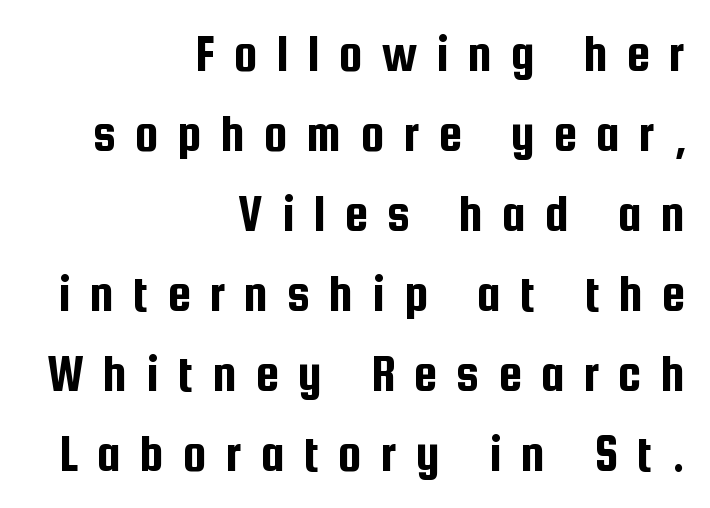
Q: Is the text italic (slanted)? A: No, it is upright.
Q: Is the typeface a serif or a sans-serif typeface? A: Sans-serif.
Q: Is the text underlined? A: No.
Q: How is the paragraph aligned? A: Right-aligned.
Q: Is the spacing between letters normal or unusually wide? A: Unusually wide.
Q: Is the spacing between lines tight, normal or loose? A: Normal.
Q: Width (condensed, normal, or wide)? A: Condensed.
Q: Stroke contrast? A: Low.
Q: x-height? A: Medium.
Q: Monospaced? A: No.
